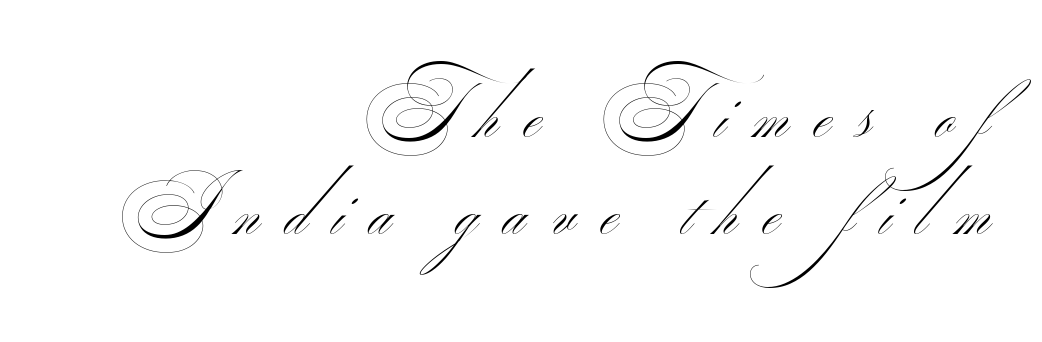
A flush-right, rag-left setting is used for this passage. Vertically, the passage feels balanced, rows spaced as you'd expect. The font sits on the lighter half of the weight spectrum, regular included. Note: no serifs on the glyphs.
